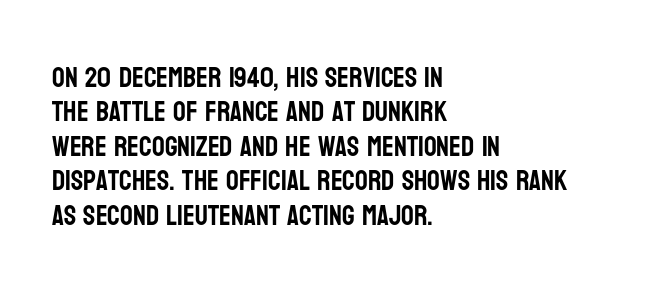
{"serif": "no", "italic": "no", "width": "condensed", "stroke_contrast": "low", "x_height": "large", "monospaced": "no", "underline": "no", "align": "left", "line_spacing_ratio": 1.23, "letter_spacing": "normal", "letter_spacing_em": 0.0, "glyph_px": 28}
